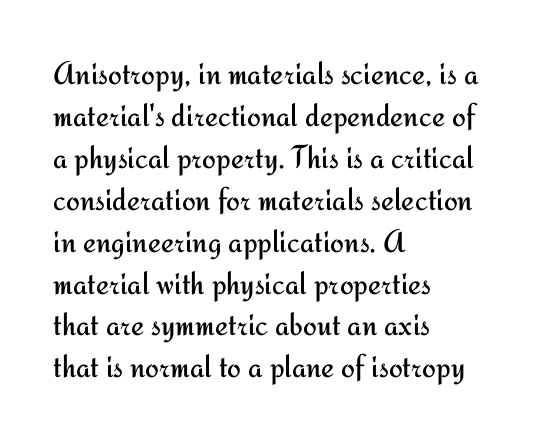
No letter is thick-stroked: the sample isn't bold. Look at the bottom of the vertical strokes: they stop flat, with no serifs. Honestly, there is no underline to notice here at all. Casual observation: everything's shoved over to the left. A typesetter would call this proportional, since set widths differ per character.
